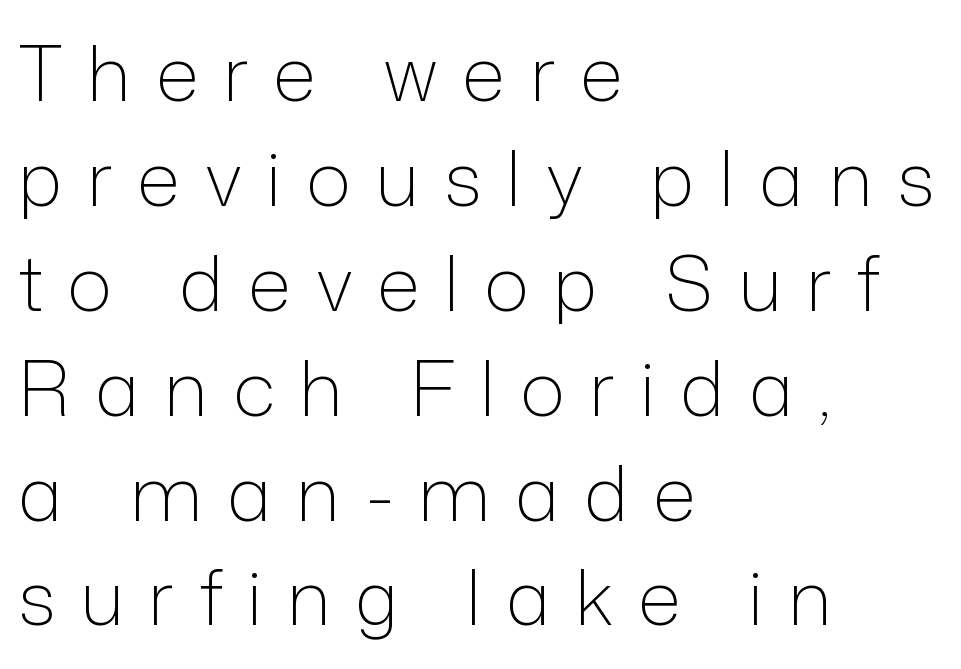
The image shows 76 px light sans-serif type, upright; set left-aligned, normal line spacing (1.38x), unusually wide letter spacing (+0.32 em), not underlined; low stroke contrast and a medium x-height.
